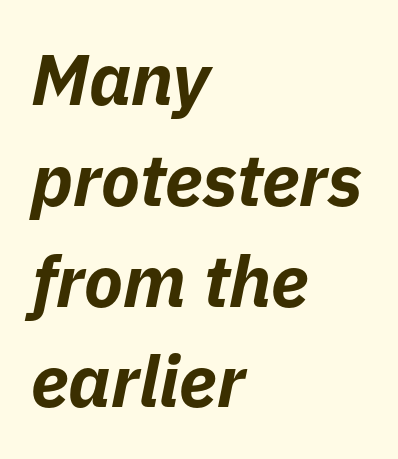
Q: Is the text bold? A: Yes.
Q: Is the text italic (slanted)? A: Yes, it leans right by about 11 degrees.
Q: Is the text underlined? A: No.
Q: How is the paragraph aligned? A: Left-aligned.
Q: Is the spacing between letters normal or unusually wide? A: Normal.
Q: Is the spacing between lines tight, normal or loose? A: Normal.
Q: Width (condensed, normal, or wide)? A: Normal.
Q: Stroke contrast? A: Low.
Q: x-height? A: Medium.
Q: Monospaced? A: No.
